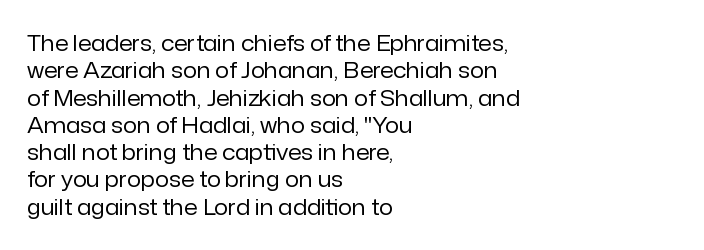
Rendered with straight, roman letterforms. Weight: not bold — regular or lighter. Words appear dense and cohesive because spacing is normal. Horizontal alignment here is leftward, the default for most running prose. A clean baseline with only descenders dipping below it.
